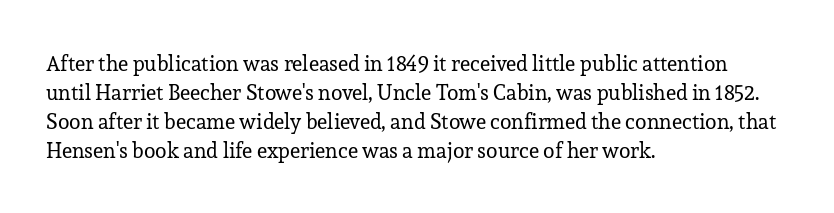
{"italic": "no", "bold": "no", "underline": "no", "align": "left", "line_spacing": "normal", "line_spacing_ratio": 1.38, "letter_spacing": "normal", "letter_spacing_em": 0.0, "glyph_px": 21}
